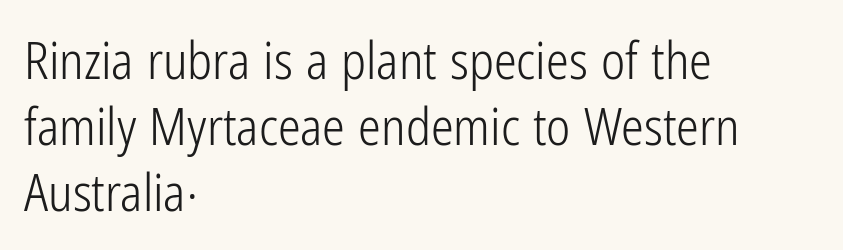
Q: Is the text bold? A: No.
Q: Is the text italic (slanted)? A: No, it is upright.
Q: Is the typeface a serif or a sans-serif typeface? A: Sans-serif.
Q: Is the text underlined? A: No.
Q: How is the paragraph aligned? A: Left-aligned.
Q: Is the spacing between letters normal or unusually wide? A: Normal.
Q: Is the spacing between lines tight, normal or loose? A: Normal.
Q: Width (condensed, normal, or wide)? A: Condensed.
Q: Stroke contrast? A: Low.
Q: x-height? A: Medium.
Q: Monospaced? A: No.
